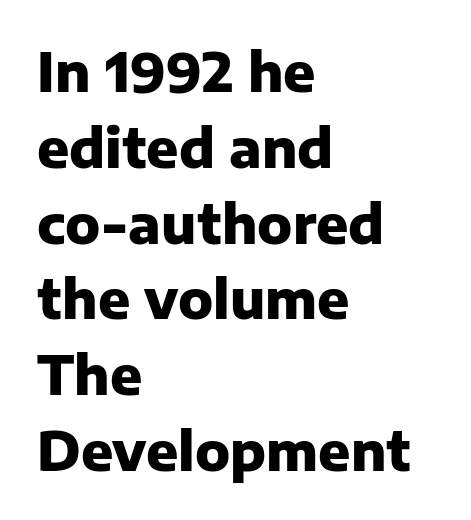
{"serif": "no", "italic": "no", "bold": "yes", "weight": "heavy", "width": "normal", "stroke_contrast": "low", "x_height": "medium", "monospaced": "no", "underline": "no", "align": "left", "line_spacing": "normal", "line_spacing_ratio": 1.43, "letter_spacing": "normal", "letter_spacing_em": 0.0, "glyph_px": 53}
